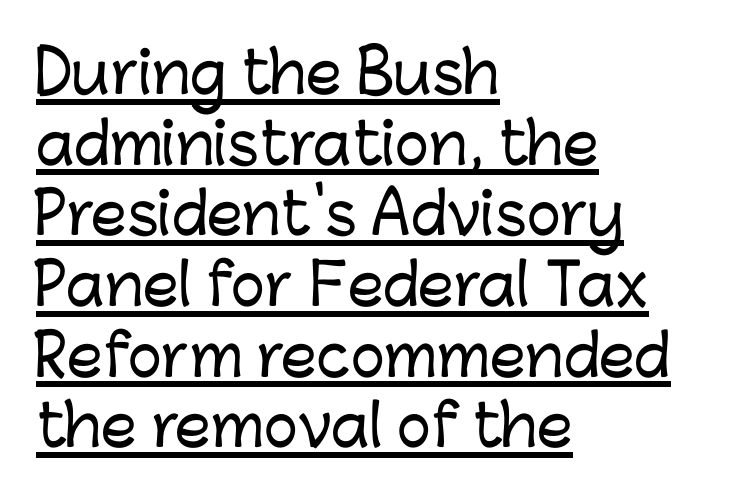
{"serif": "no", "italic": "no", "width": "normal", "stroke_contrast": "low", "x_height": "medium", "monospaced": "no", "underline": "yes", "align": "left", "line_spacing_ratio": 1.24, "letter_spacing": "normal", "letter_spacing_em": 0.0, "glyph_px": 57}
